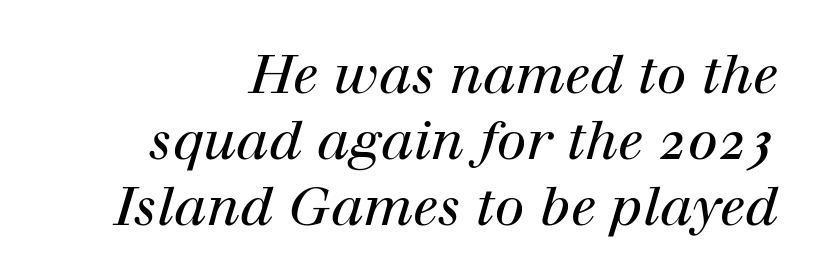
Note: serifs present on the glyphs. Underline: absent. The letters advance in unequal steps, a hallmark of proportional type. The cut favours lightness, reaching ordinary text weight at its darkest. Each word holds together tightly as a unit, with standard inter-letter gaps.
